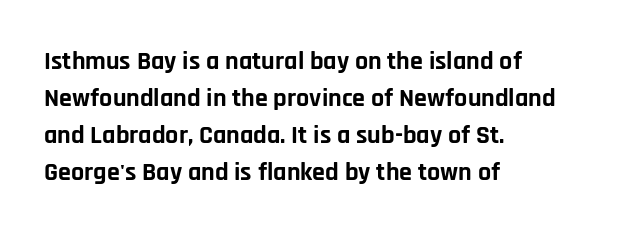
Q: Is the text bold? A: Yes.
Q: Is the text italic (slanted)? A: No, it is upright.
Q: Is the text underlined? A: No.
Q: How is the paragraph aligned? A: Left-aligned.
Q: Is the spacing between letters normal or unusually wide? A: Normal.
Q: Is the spacing between lines tight, normal or loose? A: Normal.
